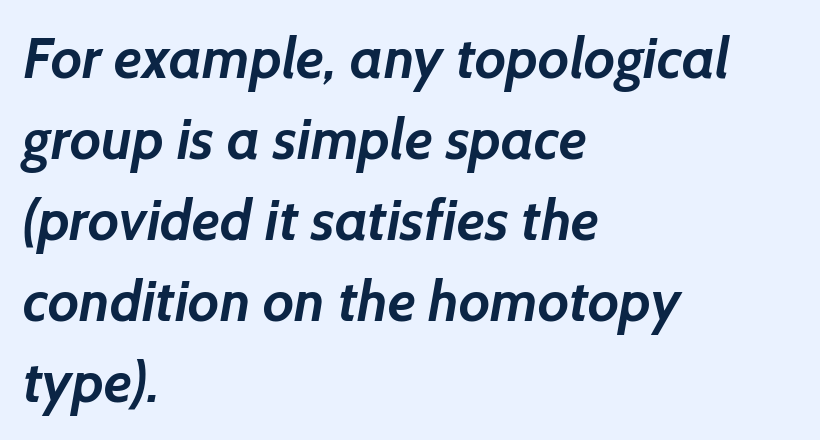
{"serif": "no", "bold": "yes", "weight": "semibold", "width": "normal", "stroke_contrast": "low", "x_height": "medium", "monospaced": "no", "underline": "no", "align": "left", "line_spacing": "normal", "line_spacing_ratio": 1.42, "letter_spacing": "normal", "letter_spacing_em": 0.0, "glyph_px": 57}
